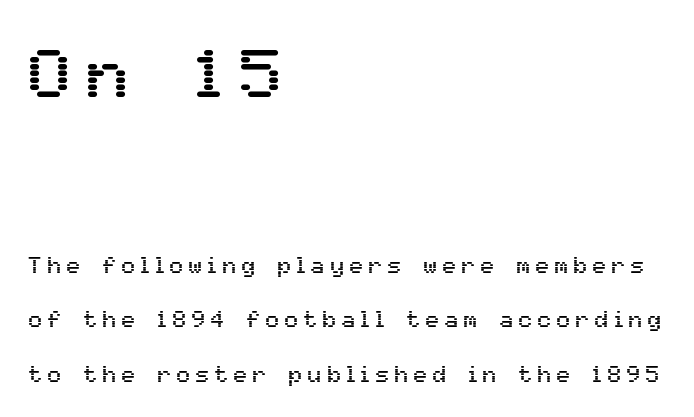
The image shows 70 px sans-serif type, upright; set left-aligned, loose line spacing (2.37x), unusually wide letter spacing (+0.23 em), not underlined; the first (top) block is 3.04x larger; medium stroke contrast and a medium x-height.
